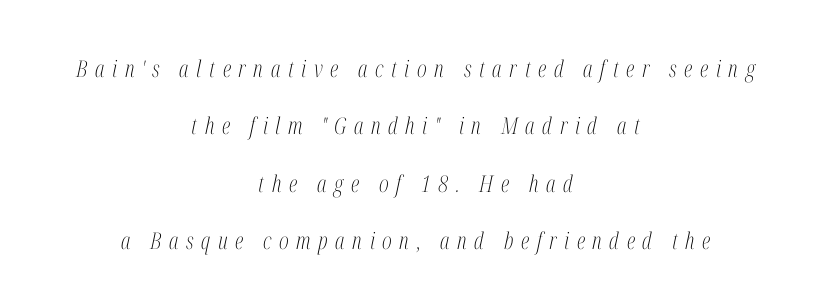
Caption: multi-line text, centered on the measure. Is this a heavy cut? Hardly; it is regular or lighter. The rendering uses a large line-height, opening up the rows. Honestly, there is no underline to notice here at all. The face used here is rendered with a markedly widened letterfit.
